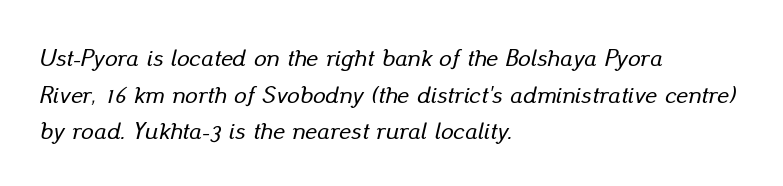
The image shows 25 px text type, italic (leaning right); set left-aligned, normal line spacing (1.47x), normal letter spacing, not underlined.
